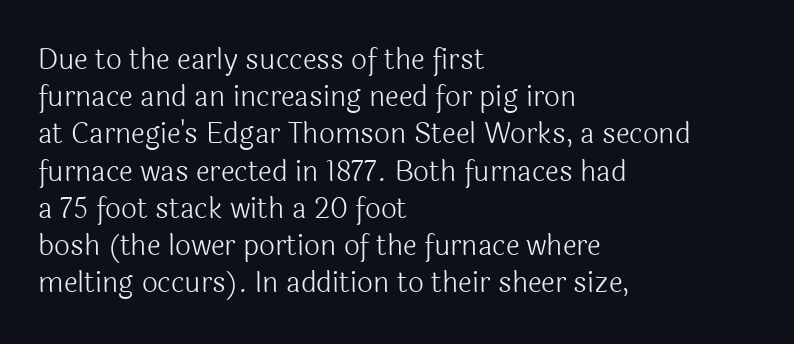
Think of a printed novel: that variable character pitch is what you see here. Between one letter and the next there's only the usual sliver of space. The cut favours lightness, reaching ordinary text weight at its darkest. Notice how the stems are strictly vertical — no italics here. Type style note: lacks serifs. Each row of text sits above clean, open space.
